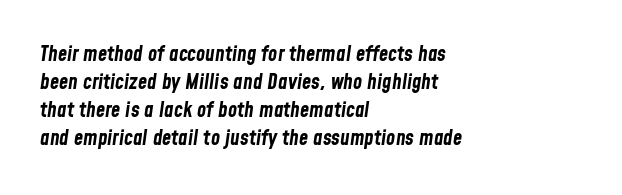
The image shows 21 px bold type, italic (leaning right); set left-aligned, normal line spacing (1.34x), normal letter spacing, not underlined.
